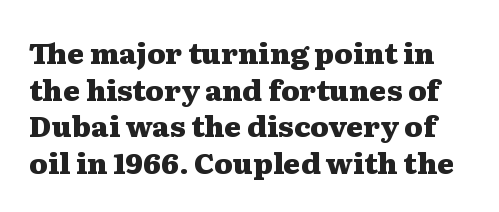
The image shows 29 px heavy, wide serif type, upright; set normal line spacing (1.26x), normal letter spacing, not underlined; medium stroke contrast and a medium x-height.
